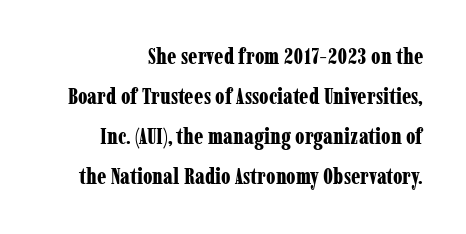
Q: Is the text bold? A: Yes.
Q: Is the text italic (slanted)? A: No, it is upright.
Q: Is the text underlined? A: No.
Q: How is the paragraph aligned? A: Right-aligned.
Q: Is the spacing between letters normal or unusually wide? A: Normal.
